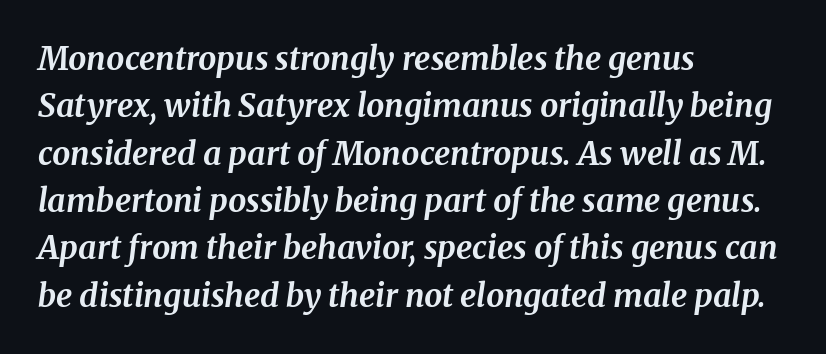
Check where the strokes stop: tiny serifs finish them off. You'd pick this weight for a headline — it's a proper bold. Spacing verdict: proportional, widths tailored to each character. Italic: yes, the glyphs are oblique. The face used here is rendered with its standard letterfit. Line spacing here is normal.
